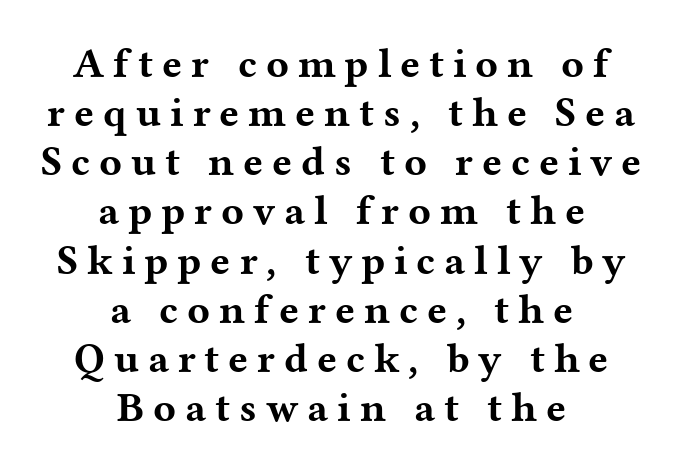
{"serif": "yes", "italic": "no", "bold": "yes", "weight": "bold", "width": "wide", "stroke_contrast": "medium", "x_height": "medium", "monospaced": "no", "underline": "no", "align": "center", "line_spacing_ratio": 1.17, "letter_spacing": "wide", "letter_spacing_em": 0.21, "glyph_px": 42}
